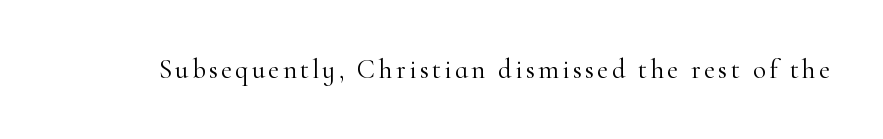
The space directly below the letters is spotless. The letters look calm and open, with moderate or lighter stems. Notice how the stems are strictly vertical — no italics here.
